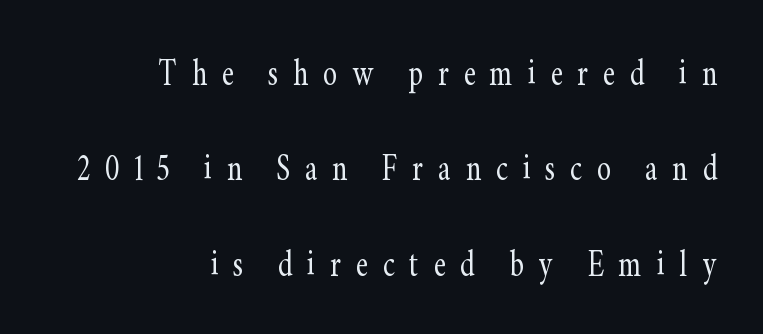
Classification — serif. The face used here is proportionally spaced, like ordinary book or web type. No italicization has been applied; the sample stays upright. Leading is clearly above the norm, producing a sparse column. In terms of letterspacing, this is a distinctly airy, spread setting. The gap between lines stays unmarked.
